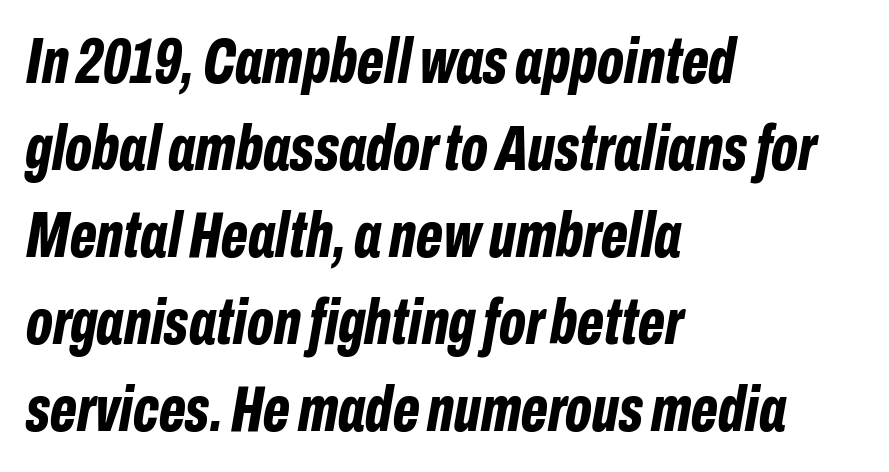
{"italic": "yes", "lean": "right", "slant_degrees": 10, "bold": "yes", "weight": "bold", "width": "condensed", "stroke_contrast": "low", "x_height": "medium", "monospaced": "no", "underline": "no", "align": "left", "line_spacing": "normal", "line_spacing_ratio": 1.36, "letter_spacing": "normal", "letter_spacing_em": 0.0, "glyph_px": 64}
